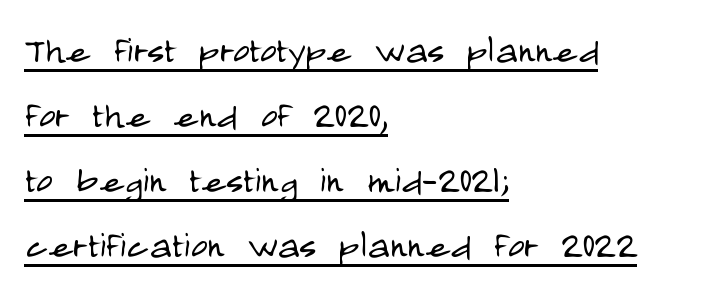
Visually the block forms a straight wall on the left and a jagged coastline on the right. Stroke mass is kept to a normal reading level or below. A typesetter would label this face a sans. A typesetter would call this leading conventional body-copy spacing. Note the varied advance widths — an 'i' is clearly narrower than an 'm'. You could call the tracking neutral — neither tight nor loose.
